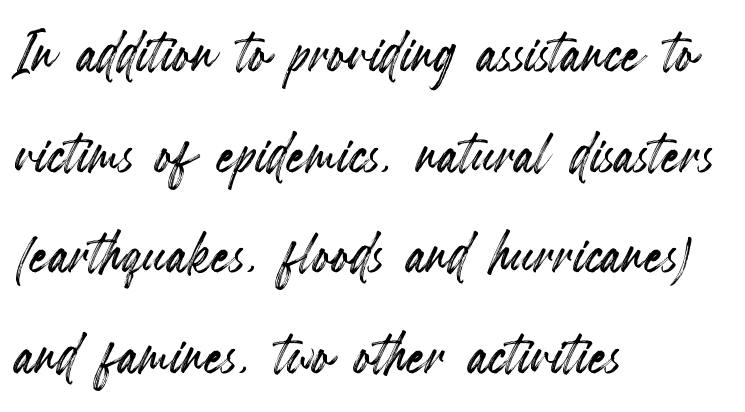
{"width": "condensed", "x_height": "small", "monospaced": "no", "underline": "no", "align": "left", "line_spacing": "normal", "line_spacing_ratio": 1.36, "letter_spacing": "normal", "letter_spacing_em": 0.0, "glyph_px": 74}
